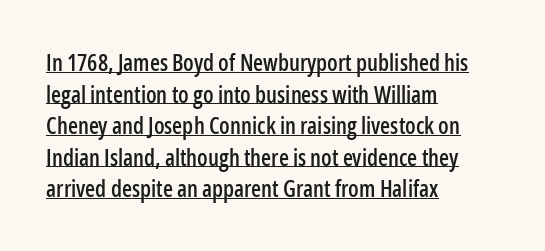
{"italic": "no", "underline": "yes", "align": "left", "line_spacing": "normal", "line_spacing_ratio": 1.37, "letter_spacing": "normal", "letter_spacing_em": 0.0, "glyph_px": 23}
